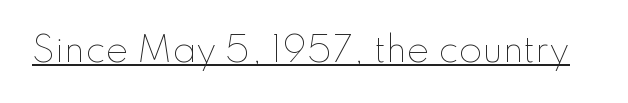
The image shows 34 px thin type, upright; set normal letter spacing, underlined; low stroke contrast and a small x-height.
